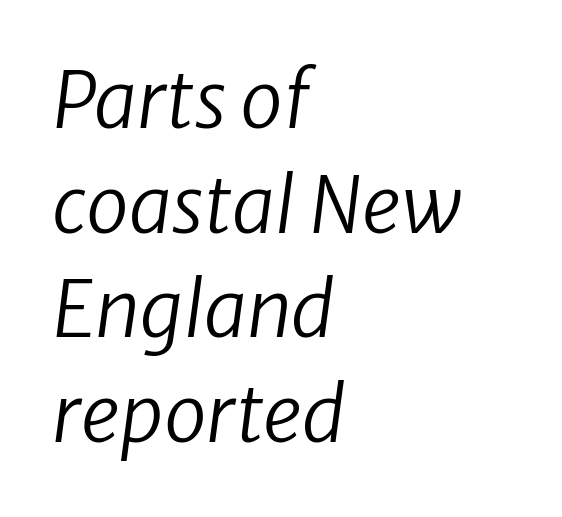
Q: Is the text bold? A: No.
Q: Is the text italic (slanted)? A: Yes, it leans right by about 8 degrees.
Q: Is the text underlined? A: No.
Q: How is the paragraph aligned? A: Left-aligned.
Q: Is the spacing between letters normal or unusually wide? A: Normal.
Q: Is the spacing between lines tight, normal or loose? A: Normal.
Q: Width (condensed, normal, or wide)? A: Normal.
Q: Stroke contrast? A: Low.
Q: x-height? A: Medium.
Q: Monospaced? A: No.
